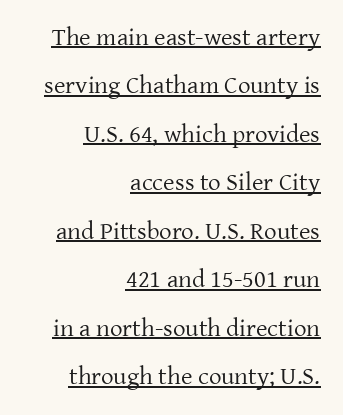
Characters remain perfectly vertical along every line. This sample uses plain, unmodified letter spacing. Weight: not bold — regular or lighter. Somebody hit Ctrl+U on this one — the words are underlined. A typesetter would call this leading open, well beyond the default.
